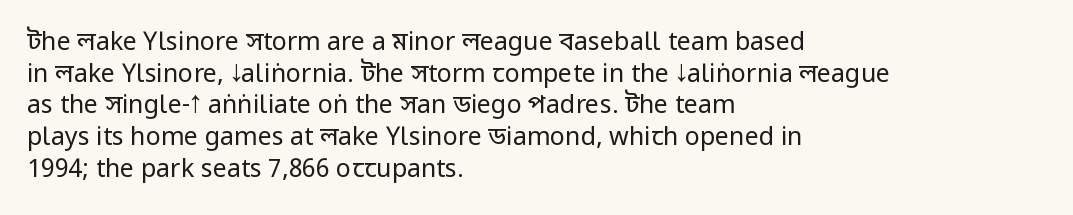
The characters are drawn with everyday or finer stroke widths. The string is rendered with underlining switched off. Leading matches the norm, producing a regular column. This sample uses plain, unmodified letter spacing.
